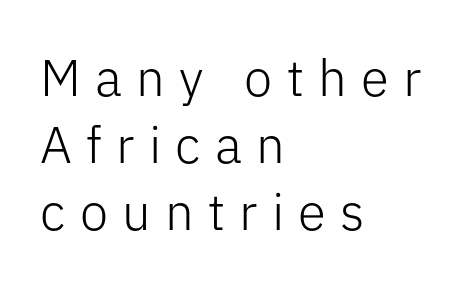
Italic: no, the glyphs are upright roman. You could not count columns in this text — the font is proportionally spaced. The typesetting does not lean heavy: it is not bold. Observe the absence of serifs on each vertical stroke in this sample. The lines in this sample share a left origin and differ only in where they stop.
